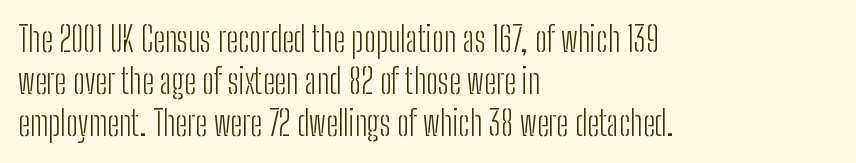
Q: Is the text bold? A: No.
Q: Is the text italic (slanted)? A: No, it is upright.
Q: Is the typeface a serif or a sans-serif typeface? A: Sans-serif.
Q: Is the text underlined? A: No.
Q: How is the paragraph aligned? A: Left-aligned.
Q: Is the spacing between letters normal or unusually wide? A: Normal.
Q: Width (condensed, normal, or wide)? A: Condensed.
Q: Stroke contrast? A: Low.
Q: x-height? A: Medium.
Q: Monospaced? A: No.
